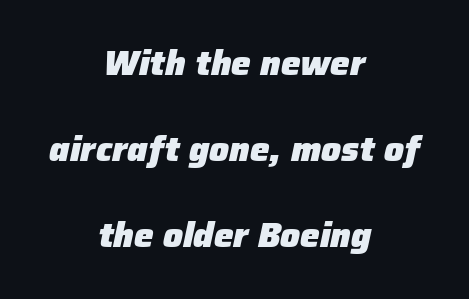
{"italic": "yes", "lean": "right", "slant_degrees": 12, "bold": "yes", "weight": "heavy", "width": "normal", "stroke_contrast": "low", "x_height": "medium", "monospaced": "no", "underline": "no", "align": "center", "line_spacing": "loose", "line_spacing_ratio": 2.46, "letter_spacing": "normal", "letter_spacing_em": 0.0, "glyph_px": 35}
